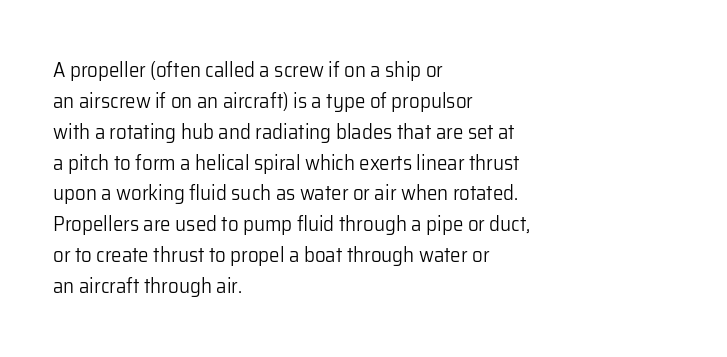
{"italic": "no", "bold": "no", "underline": "no", "align": "left", "line_spacing": "normal", "line_spacing_ratio": 1.47, "letter_spacing": "normal", "letter_spacing_em": 0.0, "glyph_px": 21}
